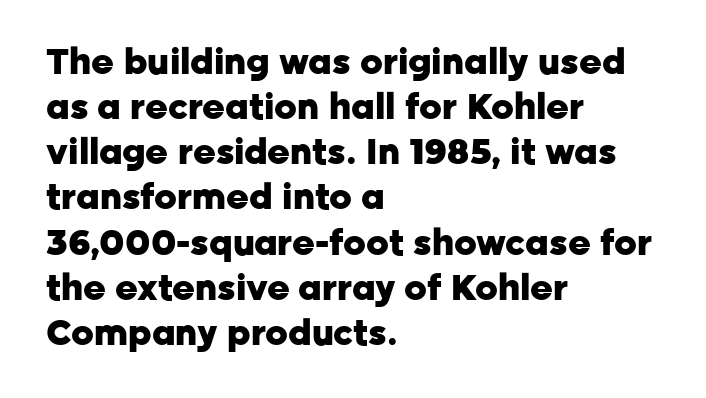
Q: Is the text bold? A: Yes.
Q: Is the text italic (slanted)? A: No, it is upright.
Q: Is the typeface a serif or a sans-serif typeface? A: Sans-serif.
Q: Is the text underlined? A: No.
Q: How is the paragraph aligned? A: Left-aligned.
Q: Is the spacing between letters normal or unusually wide? A: Normal.
Q: Is the spacing between lines tight, normal or loose? A: Normal.
Q: Width (condensed, normal, or wide)? A: Normal.
Q: Stroke contrast? A: Low.
Q: x-height? A: Medium.
Q: Monospaced? A: No.
